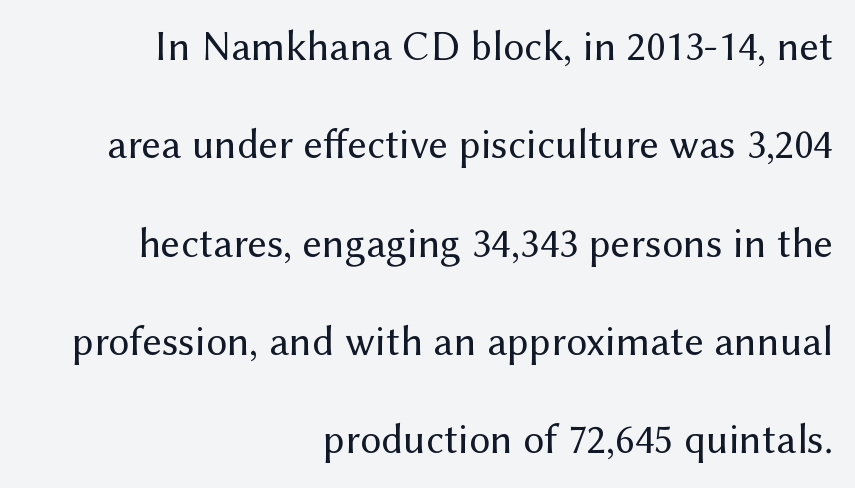
A quiet, ordinary-to-light weight characterises the typeface. Every character sits straight up, as roman type does. The font family rendered here belongs to the sans-serif group. How would I describe the line gaps? Wide and relaxed. Beneath every word, the page is bare.
